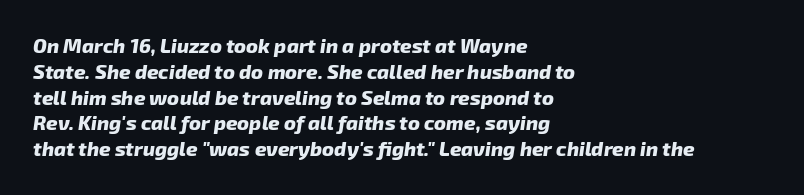
Students, observe: this is what conventionally led text looks like. Only glyphs here, with clear space below each row. The gaps between neighbouring characters are ordinary and unremarkable. Weight: bold.
